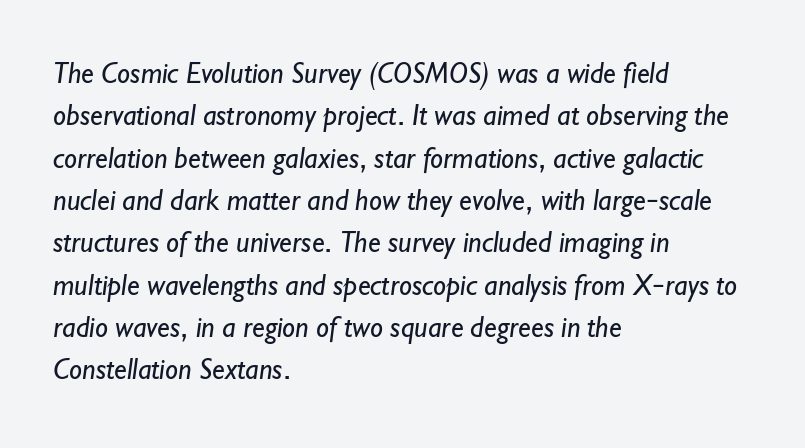
The image shows 29 px regular-weight sans-serif type; set left-aligned, normal line spacing (1.46x), normal letter spacing, not underlined; low stroke contrast and a small x-height.
